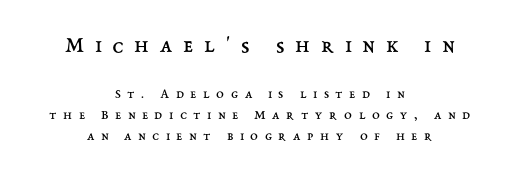
Here the glyphs are tracked loosely, breaking word shapes into spaced letters. Alignment: centered. This is not heavy type; no bold has been used. The rendering shrinks the type as you move from the upper chunk to the lower. What's the leading like? Ordinary, nothing unusual. Posture: upright roman.
